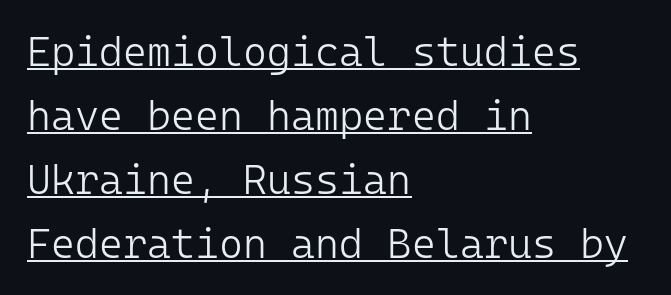
Italic: no, the glyphs are upright roman. If you measured baseline to baseline, you'd find a middling distance. Type style note: lacks serifs. Where is the straight margin? On the left. The face used here is monospaced, like something from a code editor. Descenders here cross a horizontal rule under the line.
